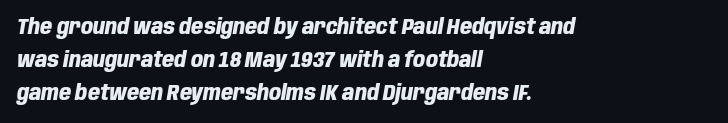
Q: Is the text bold? A: Yes.
Q: Is the text italic (slanted)? A: Yes, it leans right by about 10 degrees.
Q: Is the text underlined? A: No.
Q: How is the paragraph aligned? A: Left-aligned.
Q: Is the spacing between letters normal or unusually wide? A: Normal.
Q: Is the spacing between lines tight, normal or loose? A: Normal.
